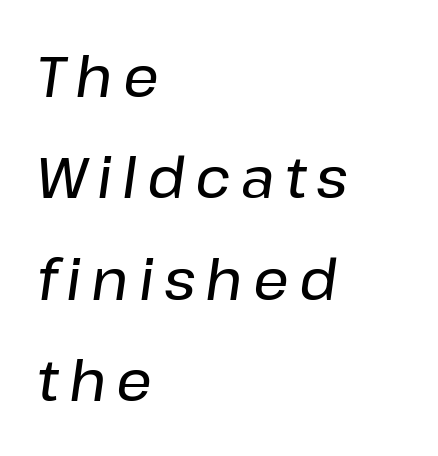
The rendering anchors every line to the left-hand side. Descender tails drop into unmarked territory. This is oblique type, the kind used for emphasis or titles. Here the designer chose a conventional face with non-uniform glyph widths.
